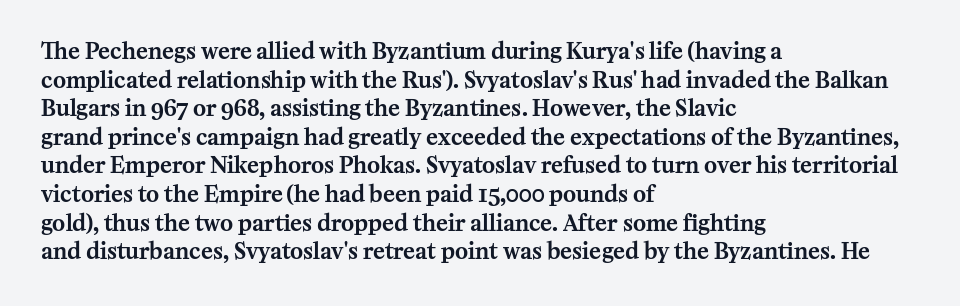
Q: Is the text italic (slanted)? A: No, it is upright.
Q: Is the text underlined? A: No.
Q: How is the paragraph aligned? A: Left-aligned.
Q: Is the spacing between letters normal or unusually wide? A: Normal.
Q: Is the spacing between lines tight, normal or loose? A: Normal.
